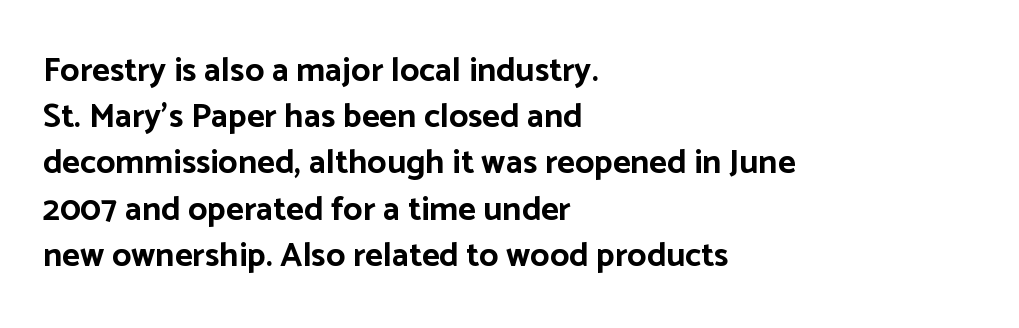
{"serif": "no", "italic": "no", "bold": "yes", "weight": "bold", "width": "normal", "stroke_contrast": "low", "x_height": "medium", "monospaced": "no", "underline": "no", "align": "left", "line_spacing": "normal", "line_spacing_ratio": 1.36, "letter_spacing": "normal", "letter_spacing_em": 0.0, "glyph_px": 34}
